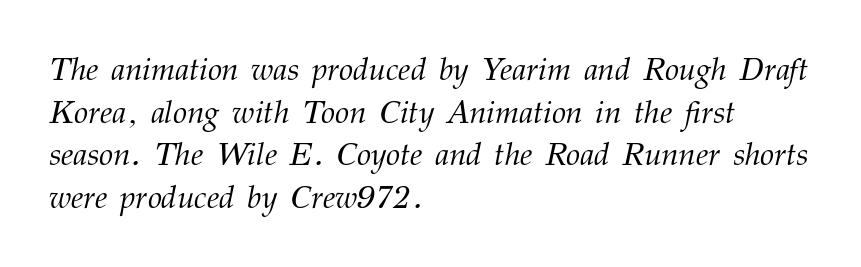
Q: Is the text bold? A: No.
Q: Is the text italic (slanted)? A: Yes, it leans right by about 12 degrees.
Q: Is the typeface a serif or a sans-serif typeface? A: Serif.
Q: Is the text underlined? A: No.
Q: How is the paragraph aligned? A: Left-aligned.
Q: Is the spacing between letters normal or unusually wide? A: Normal.
Q: Is the spacing between lines tight, normal or loose? A: Normal.
Q: Width (condensed, normal, or wide)? A: Normal.
Q: Stroke contrast? A: Medium.
Q: x-height? A: Medium.
Q: Monospaced? A: No.
